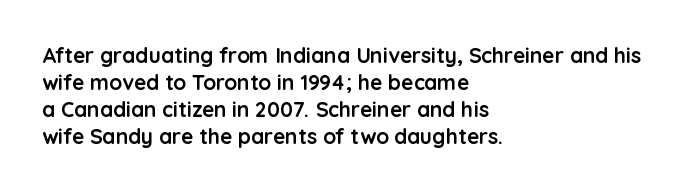
{"italic": "no", "bold": "yes", "underline": "no", "align": "left", "line_spacing": "normal", "line_spacing_ratio": 1.28, "letter_spacing": "normal", "letter_spacing_em": 0.0, "glyph_px": 21}
